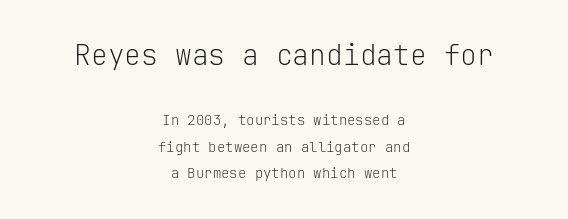
No heavy texture on the line: the type isn't bold. The letters stand straight up with perfectly vertical stems. Think of a typewriter: that constant character pitch is what you see here. In terms of letterform style, serifs are entirely absent. Honestly, there is no underline to notice here at all.
